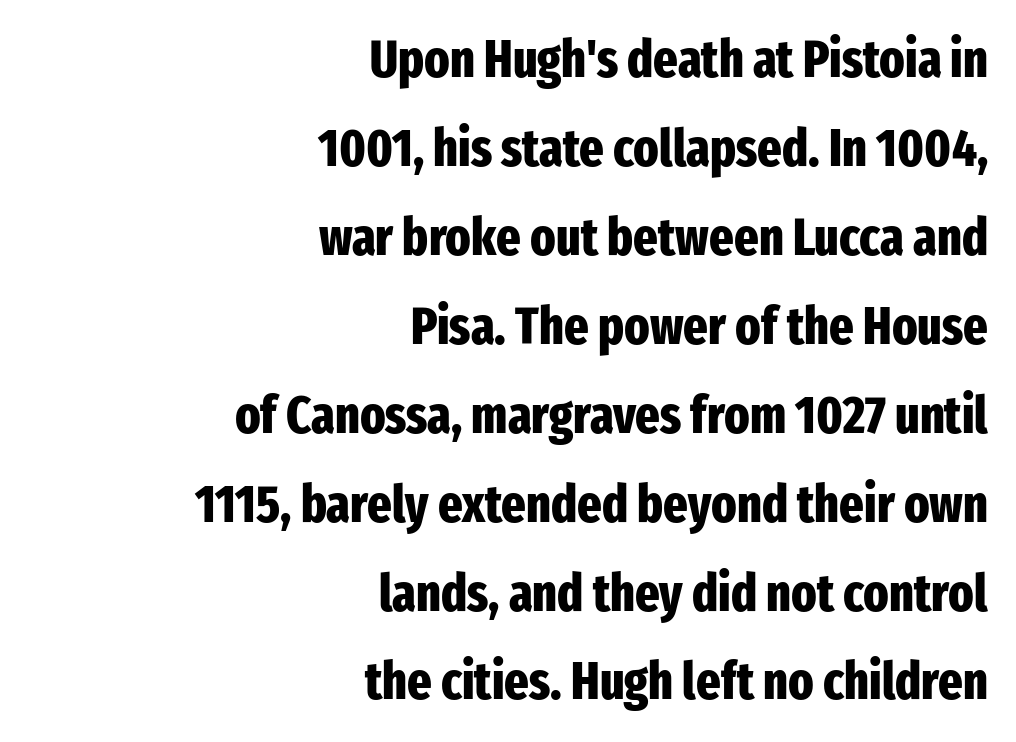
{"serif": "no", "italic": "no", "bold": "yes", "weight": "heavy", "width": "condensed", "stroke_contrast": "low", "x_height": "medium", "monospaced": "no", "underline": "no", "align": "right", "line_spacing_ratio": 1.71, "letter_spacing": "normal", "letter_spacing_em": 0.0, "glyph_px": 52}
